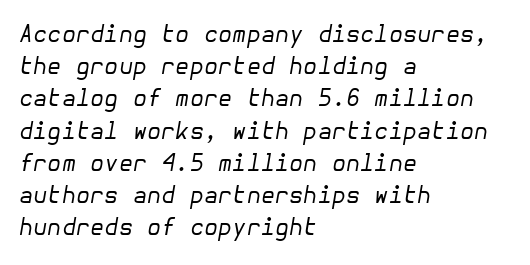
The image shows 23 px text type, italic (leaning right); set left-aligned, normal line spacing (1.4x), normal letter spacing, not underlined.
